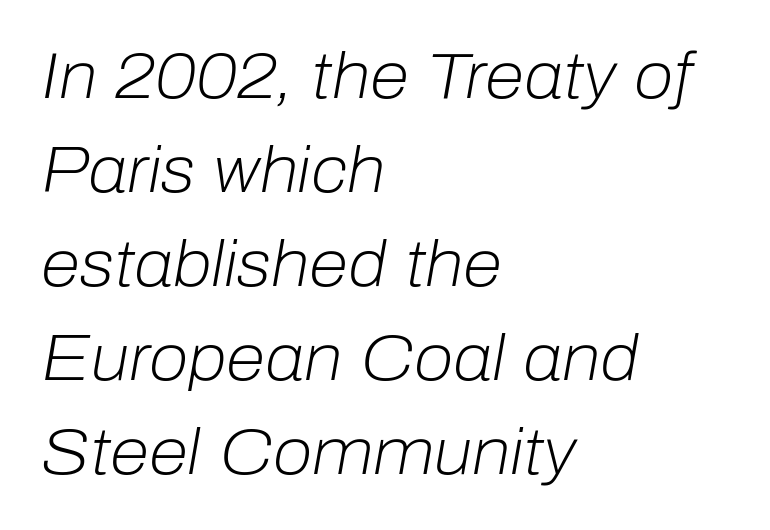
{"italic": "yes", "lean": "right", "slant_degrees": 10, "bold": "no", "weight": "light", "width": "normal", "stroke_contrast": "low", "x_height": "medium", "monospaced": "no", "underline": "no", "align": "left", "line_spacing": "normal", "line_spacing_ratio": 1.47, "letter_spacing": "normal", "letter_spacing_em": 0.0, "glyph_px": 64}
